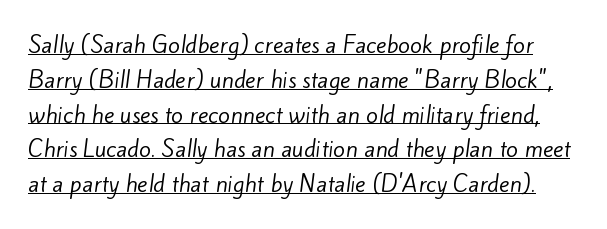
Honestly, the underline is the first thing you notice here. These lines sit exactly where default settings would place them. Between one letter and the next there's only the usual sliver of space. The letterforms sit at book weight or below.
